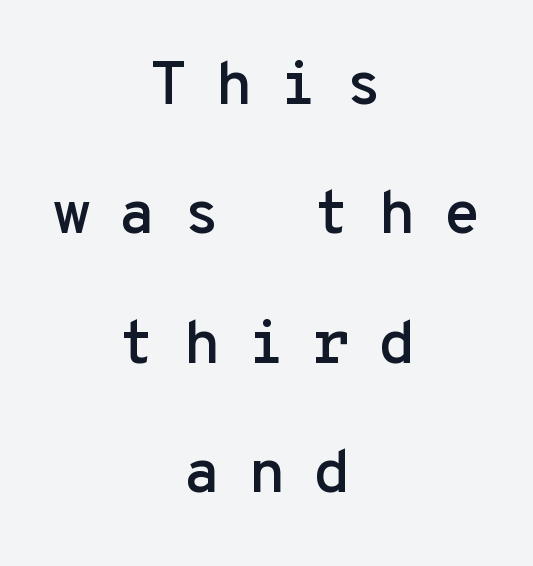
One-word summary of the alignment: center. Every character here occupies the same horizontal width, giving the sample a typewriter-like rhythm. The leading is generous, giving the passage an open texture. Ordinary non-slanted type is in use. Students, note that the glyphs here are deliberately spaced far apart.
